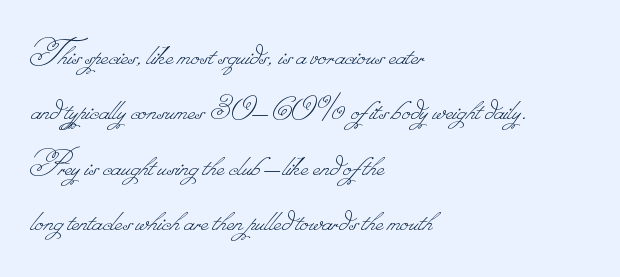
Q: Is the text bold? A: No.
Q: Is the text underlined? A: No.
Q: How is the paragraph aligned? A: Left-aligned.
Q: Is the spacing between letters normal or unusually wide? A: Normal.
Q: Is the spacing between lines tight, normal or loose? A: Normal.
Q: Width (condensed, normal, or wide)? A: Normal.
Q: Stroke contrast? A: Low.
Q: Monospaced? A: No.
